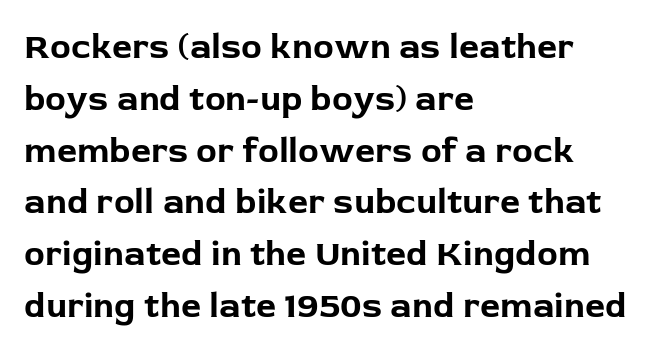
The image shows 35 px bold sans-serif type, upright; set left-aligned, normal line spacing (1.48x), normal letter spacing, not underlined; low stroke contrast and a medium x-height.
